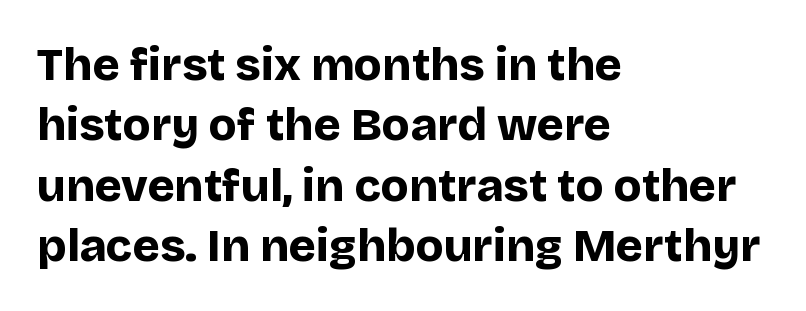
Q: Is the text bold? A: Yes.
Q: Is the text italic (slanted)? A: No, it is upright.
Q: Is the typeface a serif or a sans-serif typeface? A: Sans-serif.
Q: Is the text underlined? A: No.
Q: How is the paragraph aligned? A: Left-aligned.
Q: Is the spacing between letters normal or unusually wide? A: Normal.
Q: Is the spacing between lines tight, normal or loose? A: Normal.
Q: Width (condensed, normal, or wide)? A: Normal.
Q: Stroke contrast? A: Low.
Q: x-height? A: Large.
Q: Monospaced? A: No.
